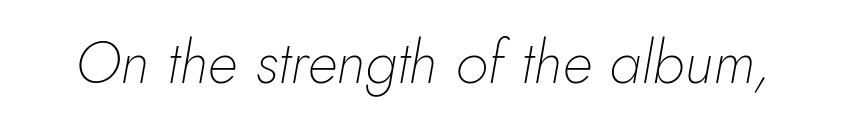
The image shows 60 px thin type, italic (leaning right); set normal letter spacing, not underlined; low stroke contrast and a small x-height.
